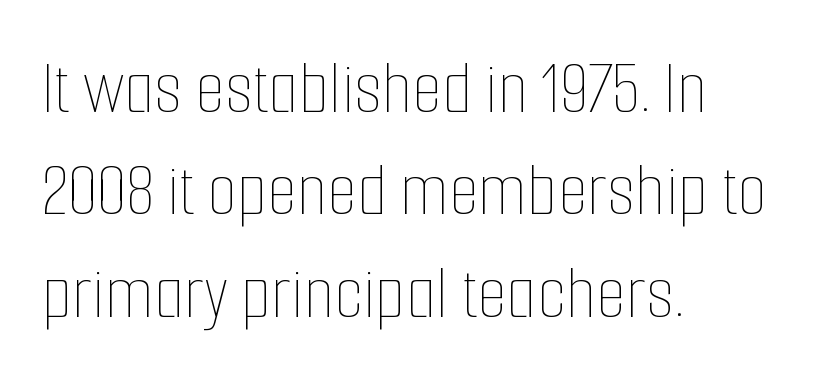
The lines in this sample share a left origin and differ only in where they stop. The font's upright variant was chosen for this text. The designer left line spacing at the default. Do the characters align in a grid? No, the font is proportional. Tracking here is standard; glyphs follow each other at the usual distance. No letter is thick-stroked: the sample isn't bold.
